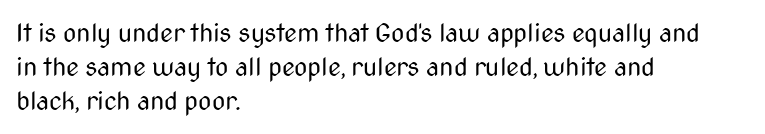
Q: Is the text bold? A: No.
Q: Is the text italic (slanted)? A: No, it is upright.
Q: Is the text underlined? A: No.
Q: How is the paragraph aligned? A: Left-aligned.
Q: Is the spacing between letters normal or unusually wide? A: Normal.
Q: Is the spacing between lines tight, normal or loose? A: Normal.
